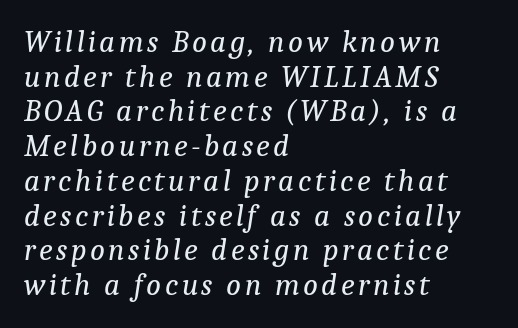
{"serif": "yes", "italic": "yes", "lean": "right", "slant_degrees": 9, "bold": "no", "weight": "regular", "width": "normal", "stroke_contrast": "low", "x_height": "medium", "monospaced": "no", "underline": "no", "align": "left", "line_spacing": "tight", "line_spacing_ratio": 1.12, "glyph_px": 31}
